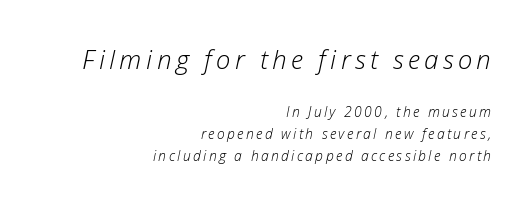
Caption: upper text group enlarged, lower text group reduced. Clear beneath every line of the passage. Each line ends at the same right margin while the left side varies. Heaviness? Minimal to ordinary, like unemphasized prose. A typesetter would call this leading conventional body-copy spacing.
